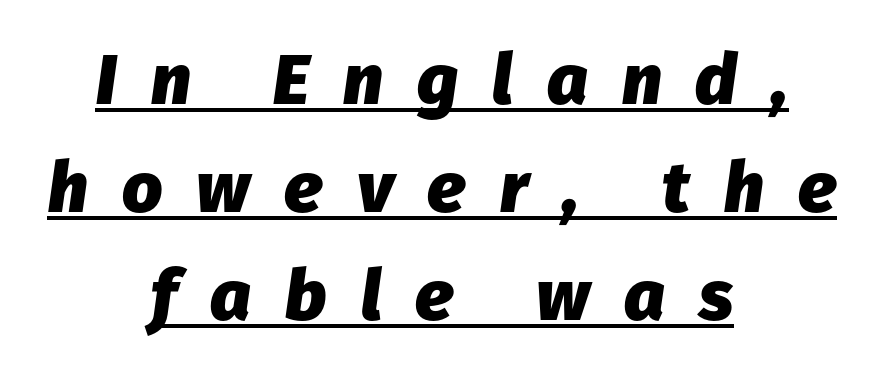
You could not count columns in this text — the font is proportionally spaced. Heft: maximum for text — a bold. These lines have a slow, spaced-out rhythm from letter to letter. A typesetter would call this leading conventional body-copy spacing. Each line is balanced around a shared central axis.
